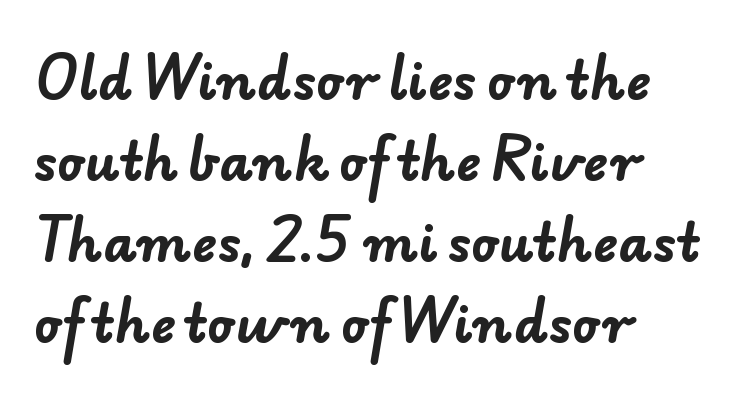
The image shows 52 px bold sans-serif type; set left-aligned, normal line spacing (1.56x), normal letter spacing, not underlined; low stroke contrast and a small x-height.
